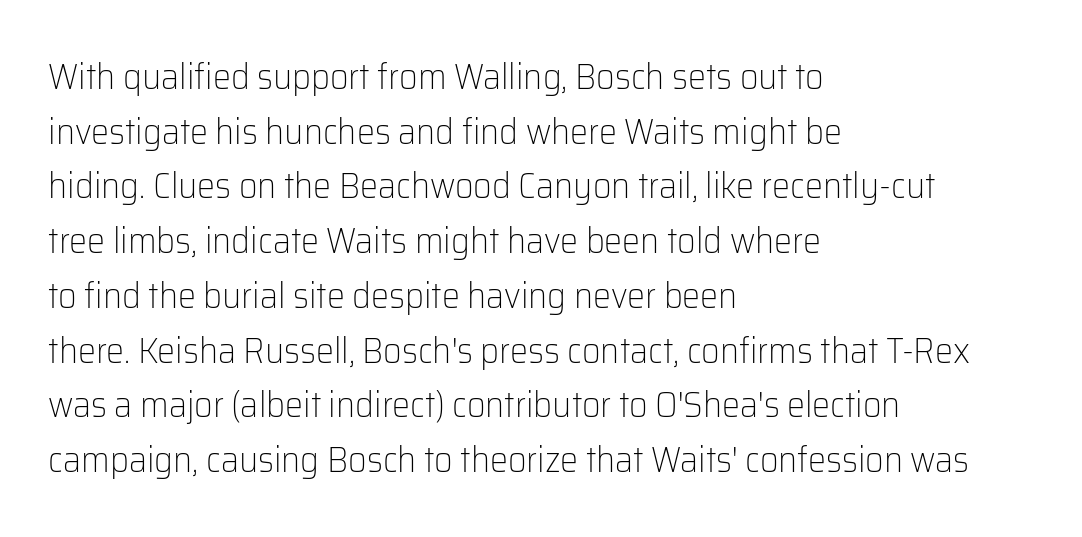
{"serif": "no", "italic": "no", "bold": "no", "weight": "light", "width": "normal", "stroke_contrast": "low", "x_height": "medium", "monospaced": "no", "underline": "no", "align": "left", "line_spacing": "normal", "line_spacing_ratio": 1.52, "letter_spacing": "normal", "letter_spacing_em": 0.0, "glyph_px": 36}
